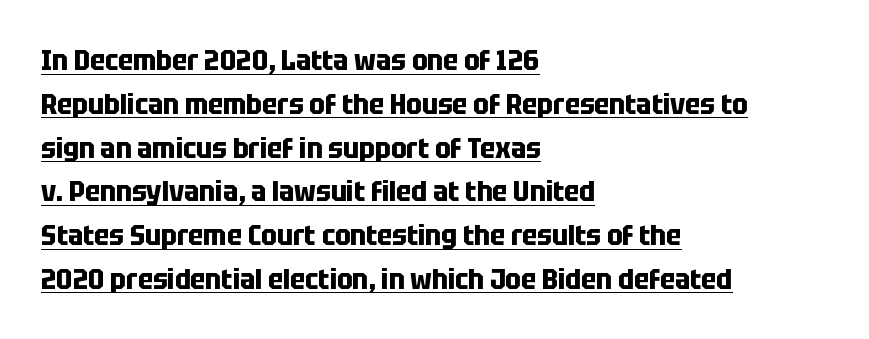
Classification — sans serif. When letters stand straight like this, we call the style roman or upright. Every word sits above its own underline. Heavy-handed strokes throughout: this text is bold. A normal amount of white space separates one row of letters from the next. The passage shown is typed in a proportional face where columns would drift.
